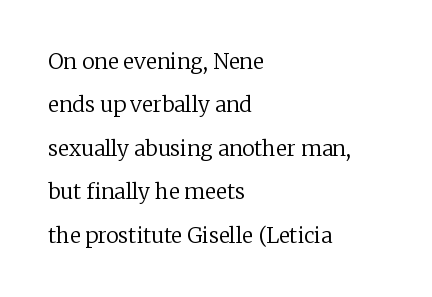
Q: Is the text bold? A: No.
Q: Is the text italic (slanted)? A: No, it is upright.
Q: Is the text underlined? A: No.
Q: How is the paragraph aligned? A: Left-aligned.
Q: Is the spacing between letters normal or unusually wide? A: Normal.
Q: Is the spacing between lines tight, normal or loose? A: Loose.
